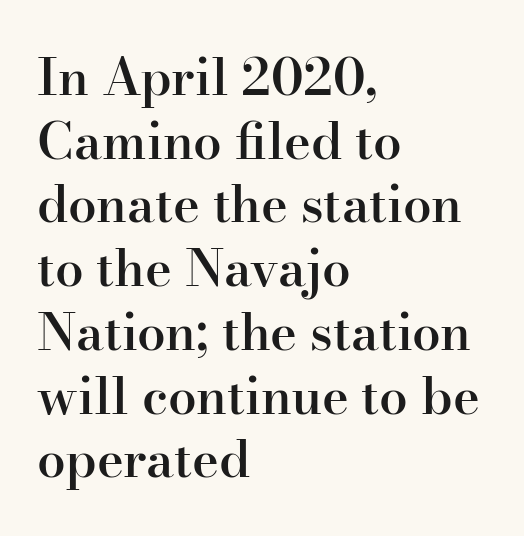
Q: Is the text bold? A: Semi-bold.
Q: Is the text italic (slanted)? A: No, it is upright.
Q: Is the typeface a serif or a sans-serif typeface? A: Serif.
Q: Is the text underlined? A: No.
Q: How is the paragraph aligned? A: Left-aligned.
Q: Is the spacing between letters normal or unusually wide? A: Normal.
Q: Is the spacing between lines tight, normal or loose? A: Normal.
Q: Width (condensed, normal, or wide)? A: Normal.
Q: Stroke contrast? A: High.
Q: x-height? A: Small.
Q: Monospaced? A: No.
